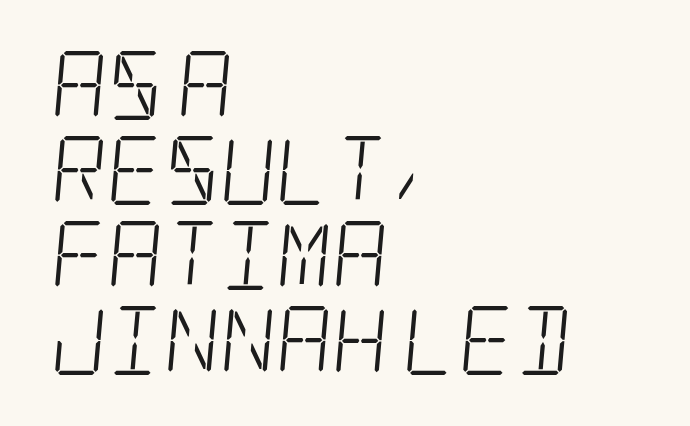
The image shows 69 px light, condensed serif type; set left-aligned, line spacing 1.23x, normal letter spacing, not underlined; low stroke contrast and a large x-height.
